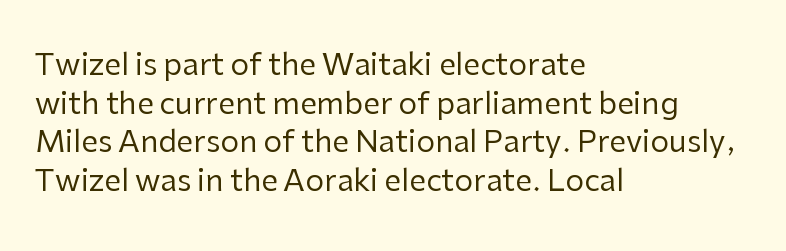
Q: Is the text bold? A: No.
Q: Is the text italic (slanted)? A: No, it is upright.
Q: Is the typeface a serif or a sans-serif typeface? A: Sans-serif.
Q: Is the text underlined? A: No.
Q: How is the paragraph aligned? A: Left-aligned.
Q: Is the spacing between letters normal or unusually wide? A: Normal.
Q: Is the spacing between lines tight, normal or loose? A: Normal.
Q: Width (condensed, normal, or wide)? A: Normal.
Q: Stroke contrast? A: Low.
Q: x-height? A: Medium.
Q: Monospaced? A: No.
